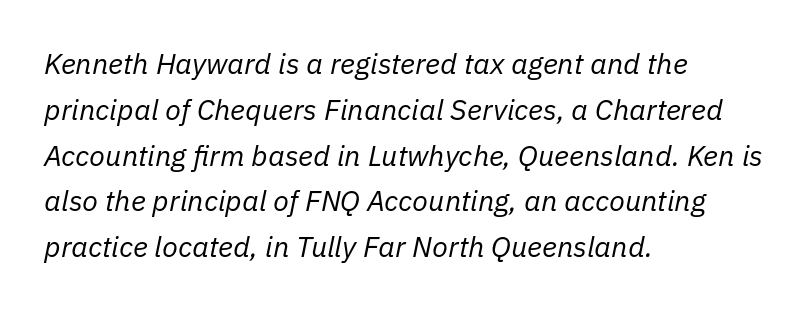
The image shows 29 px regular-weight type, italic (leaning right); set left-aligned, normal line spacing (1.58x), normal letter spacing, not underlined; low stroke contrast and a medium x-height.
